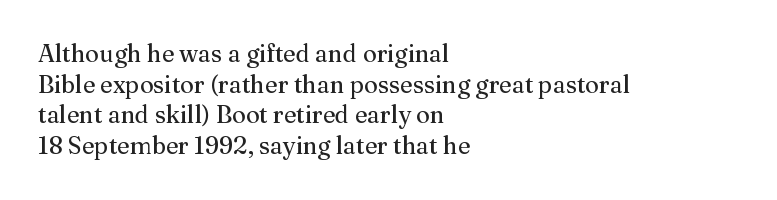
Q: Is the text bold? A: No.
Q: Is the text italic (slanted)? A: No, it is upright.
Q: Is the text underlined? A: No.
Q: How is the paragraph aligned? A: Left-aligned.
Q: Is the spacing between letters normal or unusually wide? A: Normal.
Q: Is the spacing between lines tight, normal or loose? A: Normal.
